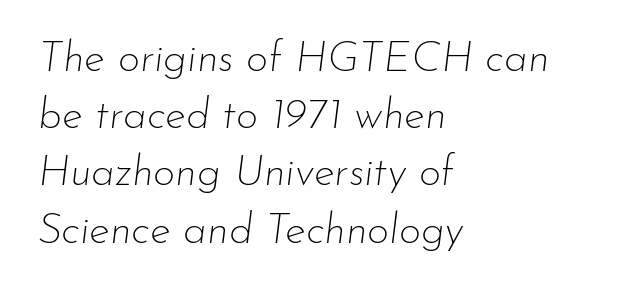
The image shows 43 px thin type, italic (leaning right); set left-aligned, normal line spacing (1.33x), normal letter spacing, not underlined; low stroke contrast and a small x-height.
